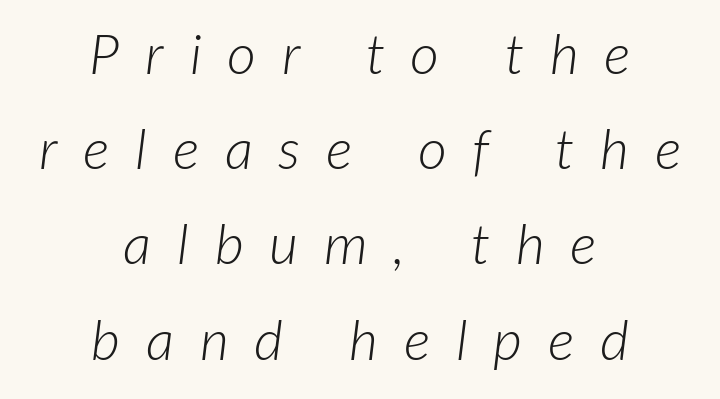
{"italic": "yes", "lean": "right", "slant_degrees": 7, "bold": "no", "weight": "light", "width": "normal", "stroke_contrast": "low", "x_height": "medium", "monospaced": "no", "underline": "no", "align": "center", "line_spacing": "normal", "line_spacing_ratio": 1.7, "letter_spacing": "wide", "letter_spacing_em": 0.46, "glyph_px": 56}
